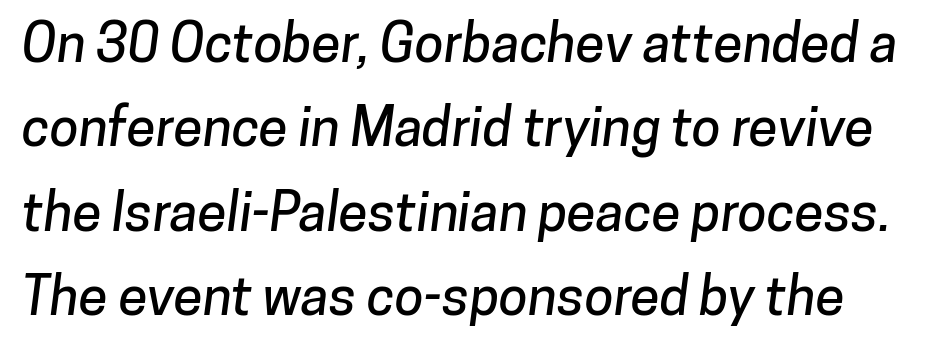
Tracking value appears to be zero — textbook default spacing. The area under the type is left untouched. A typesetter would label this face a sans. Honestly, the row spacing looks completely unremarkable. Proportional: the letters do not fall into vertical columns.
